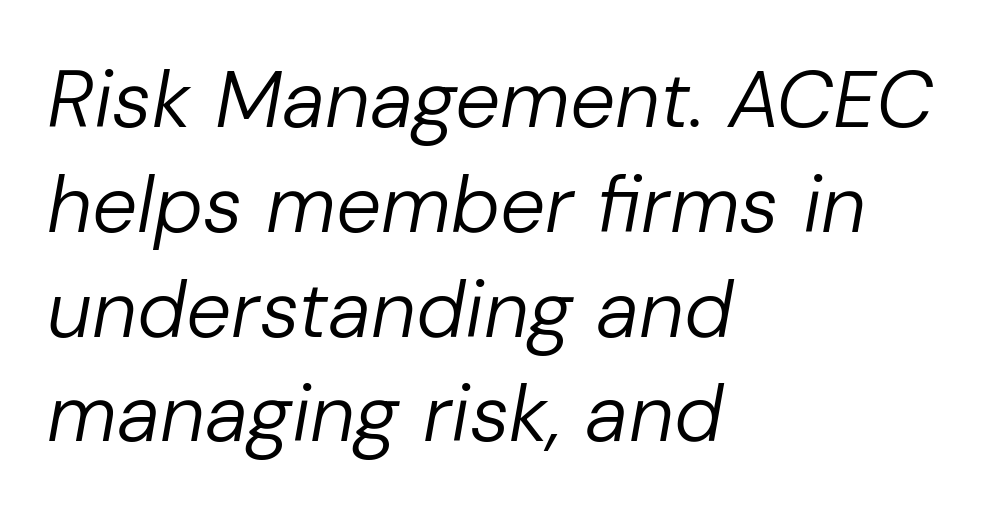
Q: Is the text bold? A: No.
Q: Is the text italic (slanted)? A: Yes, it leans right by about 10 degrees.
Q: Is the text underlined? A: No.
Q: How is the paragraph aligned? A: Left-aligned.
Q: Is the spacing between letters normal or unusually wide? A: Normal.
Q: Is the spacing between lines tight, normal or loose? A: Normal.
Q: Width (condensed, normal, or wide)? A: Normal.
Q: Stroke contrast? A: Low.
Q: x-height? A: Medium.
Q: Monospaced? A: No.
